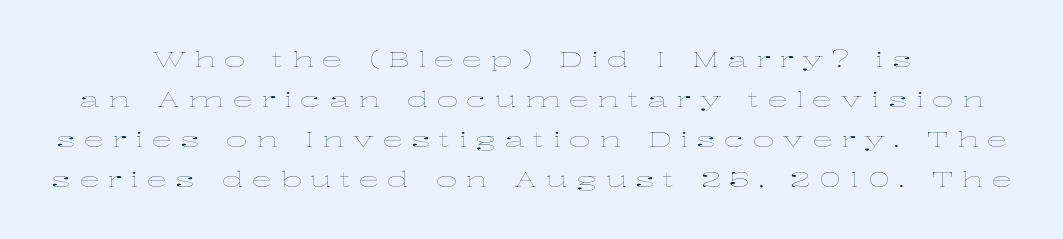
Q: Is the text bold? A: No.
Q: Is the text italic (slanted)? A: No, it is upright.
Q: Is the text underlined? A: No.
Q: How is the paragraph aligned? A: Centered.
Q: Is the spacing between letters normal or unusually wide? A: Unusually wide.
Q: Is the spacing between lines tight, normal or loose? A: Loose.
